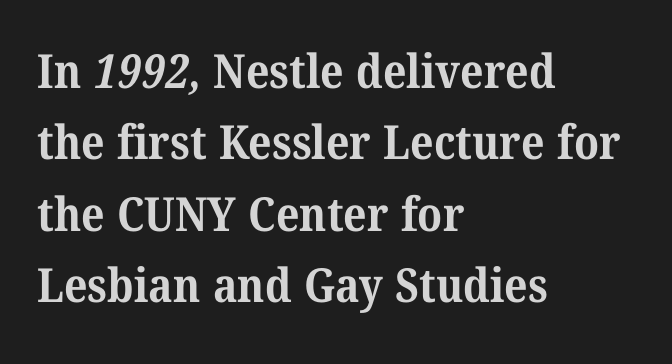
Q: Is the text bold? A: Yes.
Q: Is the typeface a serif or a sans-serif typeface? A: Serif.
Q: Is the text underlined? A: No.
Q: How is the paragraph aligned? A: Left-aligned.
Q: Is the spacing between letters normal or unusually wide? A: Normal.
Q: Is the spacing between lines tight, normal or loose? A: Normal.
Q: Width (condensed, normal, or wide)? A: Normal.
Q: Stroke contrast? A: Medium.
Q: x-height? A: Medium.
Q: Monospaced? A: No.
